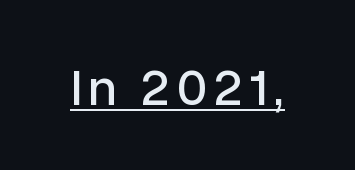
The image shows 52 px sans-serif type, upright; set underlined; low stroke contrast and a medium x-height.
